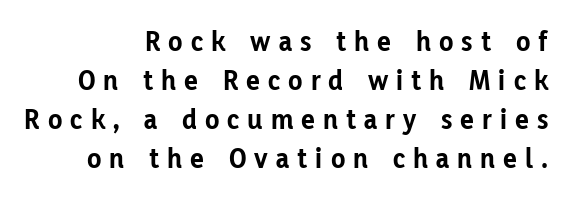
{"serif": "no", "italic": "no", "bold": "yes", "weight": "bold", "width": "normal", "stroke_contrast": "low", "x_height": "medium", "monospaced": "no", "underline": "no", "align": "right", "line_spacing": "normal", "line_spacing_ratio": 1.35, "letter_spacing": "wide", "letter_spacing_em": 0.28, "glyph_px": 29}
